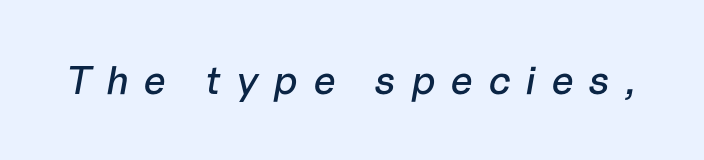
{"italic": "yes", "lean": "right", "slant_degrees": 10, "width": "normal", "stroke_contrast": "low", "x_height": "medium", "monospaced": "no", "underline": "no", "letter_spacing": "wide", "letter_spacing_em": 0.37, "glyph_px": 40}
